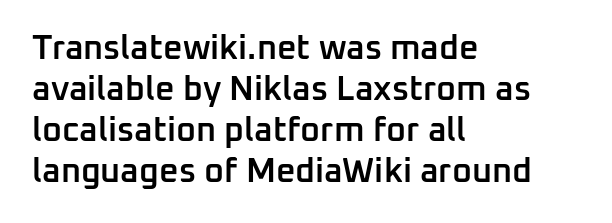
Q: Is the text bold? A: Semi-bold.
Q: Is the text italic (slanted)? A: No, it is upright.
Q: Is the typeface a serif or a sans-serif typeface? A: Sans-serif.
Q: Is the text underlined? A: No.
Q: How is the paragraph aligned? A: Left-aligned.
Q: Is the spacing between letters normal or unusually wide? A: Normal.
Q: Width (condensed, normal, or wide)? A: Normal.
Q: Stroke contrast? A: Low.
Q: x-height? A: Medium.
Q: Monospaced? A: No.
